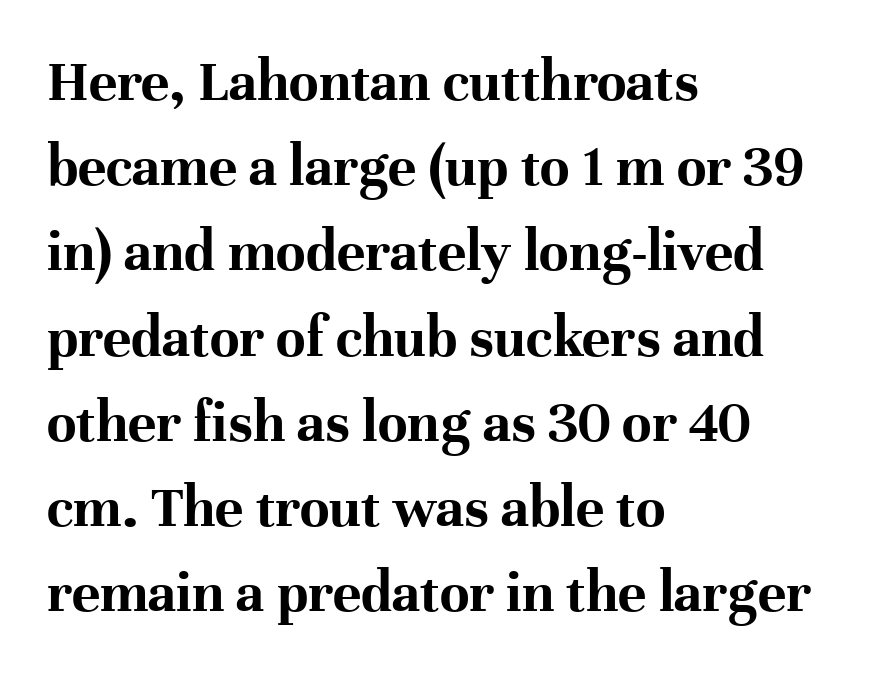
Emphasis by weight is at full strength: bold. The typography opts for an upright posture over an oblique one. The text block is weighted toward the left margin, trailing off unevenly rightward. Think of a printed novel: that variable character pitch is what you see here.
